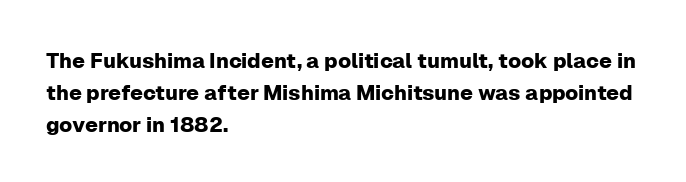
Q: Is the text italic (slanted)? A: No, it is upright.
Q: Is the text underlined? A: No.
Q: How is the paragraph aligned? A: Left-aligned.
Q: Is the spacing between letters normal or unusually wide? A: Normal.
Q: Is the spacing between lines tight, normal or loose? A: Normal.
